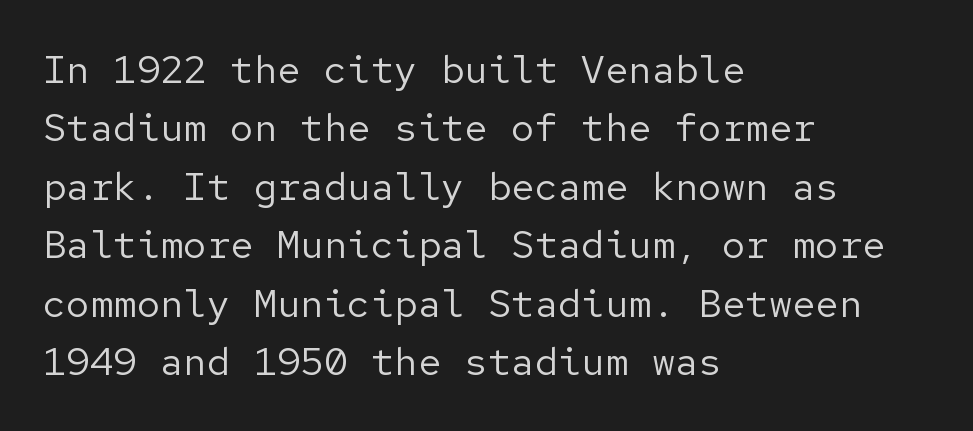
Heaviness? Minimal to ordinary, like unemphasized prose. Vertically, the passage feels balanced, rows spaced as you'd expect. The face used here is rendered with its standard letterfit. The font's upright variant was chosen for this text.
